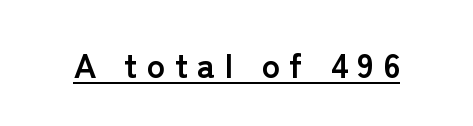
Q: Is the text bold? A: Yes.
Q: Is the text italic (slanted)? A: No, it is upright.
Q: Is the typeface a serif or a sans-serif typeface? A: Sans-serif.
Q: Is the text underlined? A: Yes.
Q: Is the spacing between letters normal or unusually wide? A: Unusually wide.
Q: Width (condensed, normal, or wide)? A: Normal.
Q: Stroke contrast? A: Low.
Q: x-height? A: Medium.
Q: Monospaced? A: No.
